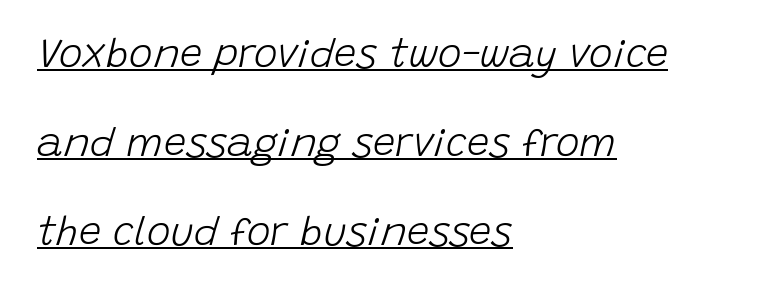
The glyphs are accompanied by a horizontal stroke just below them. This sample has the flowing, uneven cadence of proportional lettering. The rag falls on the right side of this text block. There's an unmistakable incline to the writing here. The letterforms sit at book weight or below. Students, observe: this is what heavily led, spacious text looks like.
